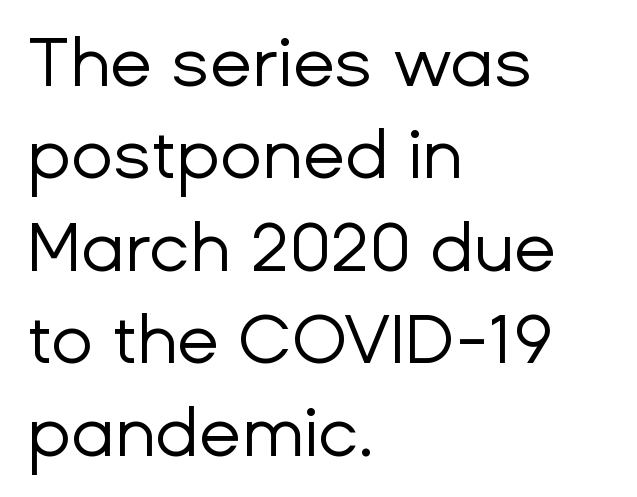
The image shows 69 px regular-weight sans-serif type, upright; set left-aligned, normal line spacing (1.34x), normal letter spacing, not underlined; low stroke contrast and a medium x-height.
